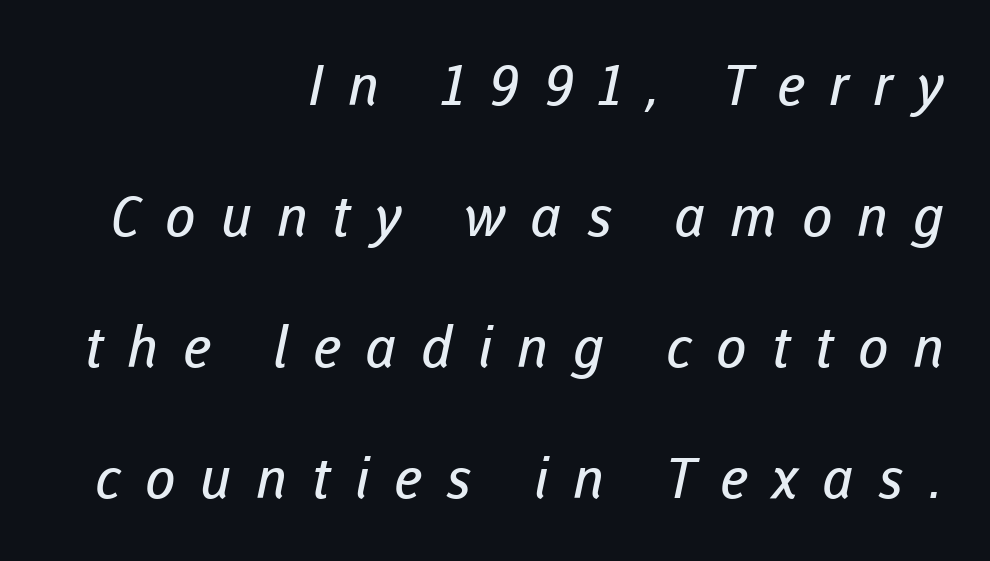
The letterforms stand isolated, each surrounded by extra space. Compared with typical paragraphs, the rows here are farther apart. The cut favours lightness, reaching ordinary text weight at its darkest. Is the block centered? No — it sits flush against the right margin. These lines are composed in type without serifs.
